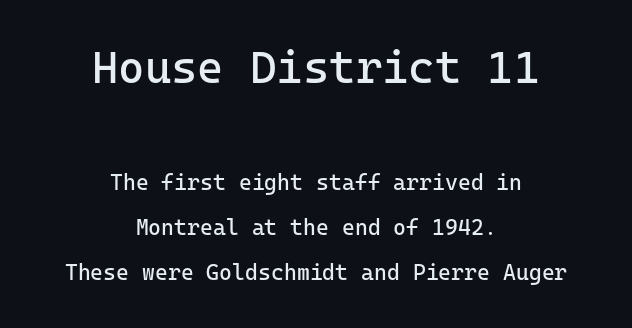
{"serif": "no", "italic": "no", "bold": "no", "weight": "regular", "width": "normal", "stroke_contrast": "low", "x_height": "medium", "monospaced": "yes", "underline": "no", "align": "center", "line_spacing": "loose", "line_spacing_ratio": 2.05, "letter_spacing": "normal", "letter_spacing_em": 0.0, "larger_block": "first", "size_ratio": 2.05, "glyph_px": 45}
